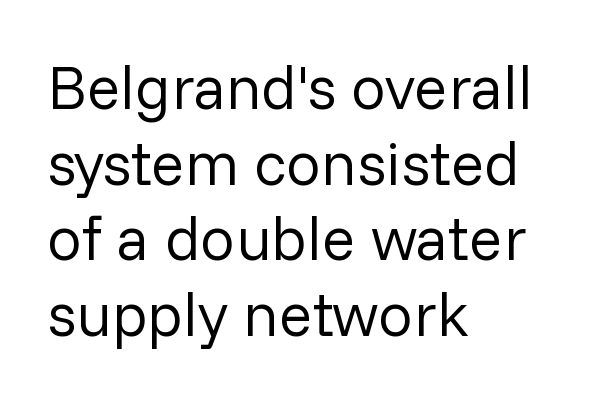
{"serif": "no", "italic": "no", "bold": "no", "weight": "regular", "width": "normal", "stroke_contrast": "low", "x_height": "medium", "monospaced": "no", "underline": "no", "align": "left", "line_spacing_ratio": 1.22, "letter_spacing": "normal", "letter_spacing_em": 0.0, "glyph_px": 62}
